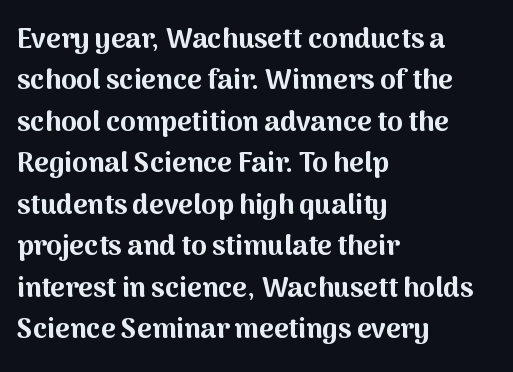
These lines are rendered in a variable-pitch font. Leading: standard. Decoration check: the copy has no underline. In terms of letterform style, serifs are entirely absent. This sample uses plain, unmodified letter spacing. Left-aligned paragraph, ragged on the right.
